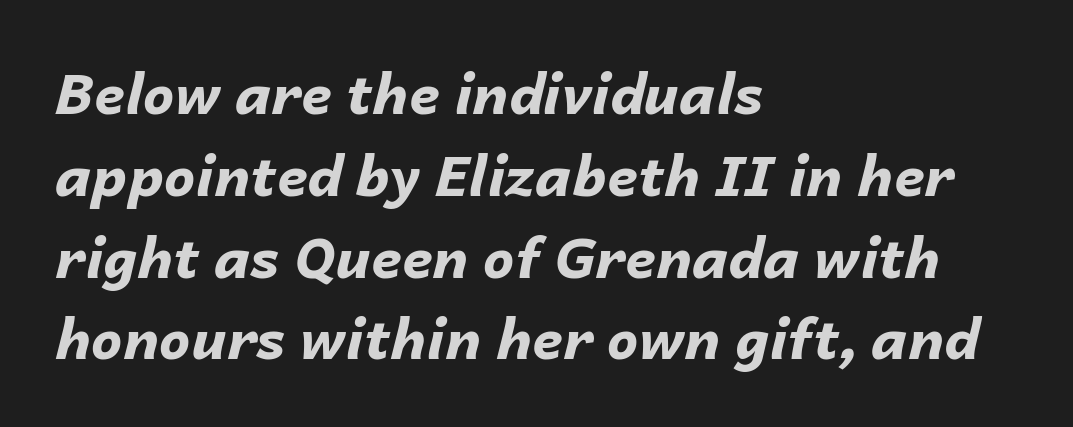
The image shows 56 px bold type, italic (leaning right); set left-aligned, normal line spacing (1.46x), normal letter spacing, not underlined; low stroke contrast and a medium x-height.
